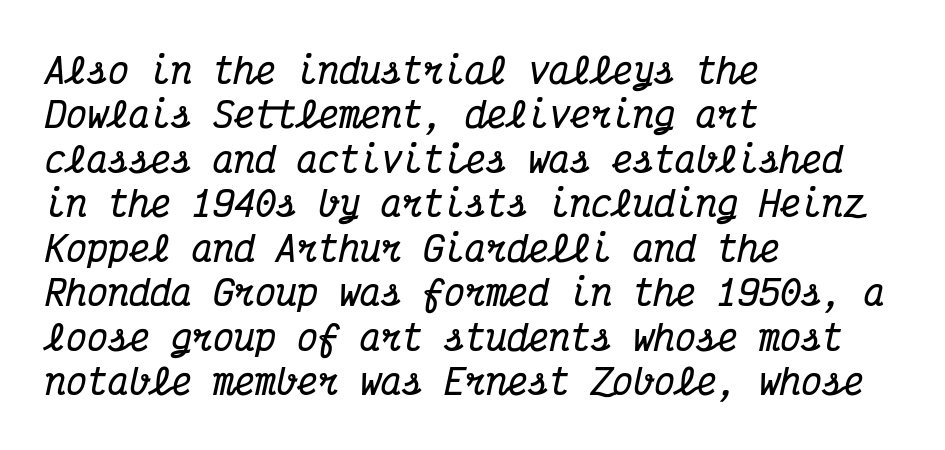
{"serif": "yes", "italic": "yes", "lean": "right", "slant_degrees": 12, "bold": "yes", "weight": "bold", "width": "condensed", "stroke_contrast": "medium", "x_height": "medium", "monospaced": "yes", "underline": "no", "align": "left", "line_spacing": "normal", "line_spacing_ratio": 1.27, "letter_spacing": "normal", "letter_spacing_em": 0.0, "glyph_px": 35}
